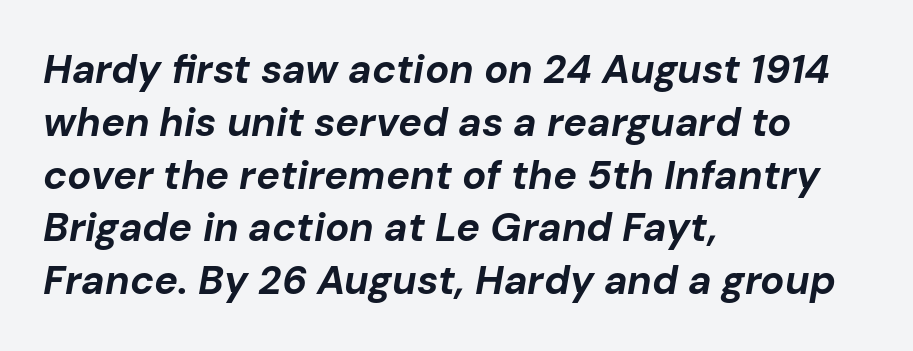
The rendering keeps characters at their native spacing. Is this a fixed-width face? No — the glyphs have proportional, varying widths. Look at the stroke-to-counter ratio: heavy, a bold. Layout note: lines flush left. No word sits above an underline. Quick note: italic.
